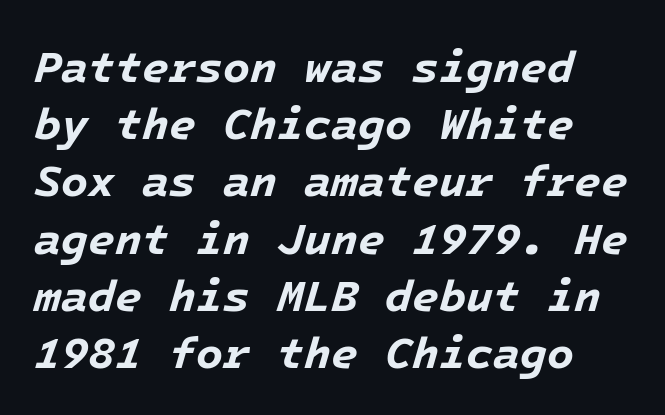
{"italic": "yes", "lean": "right", "slant_degrees": 16, "bold": "yes", "weight": "bold", "width": "normal", "stroke_contrast": "low", "x_height": "medium", "underline": "no", "line_spacing": "normal", "line_spacing_ratio": 1.3, "letter_spacing": "normal", "letter_spacing_em": 0.0, "glyph_px": 44}
